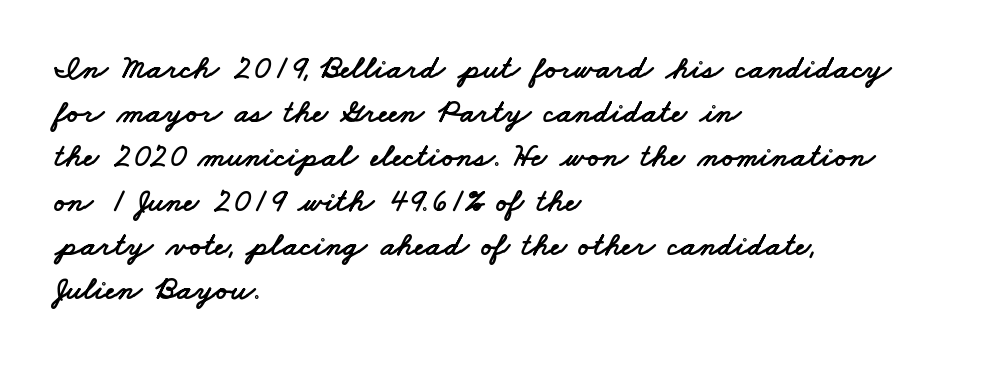
{"serif": "no", "width": "wide", "stroke_contrast": "low", "x_height": "small", "monospaced": "no", "underline": "no", "align": "left", "line_spacing": "normal", "line_spacing_ratio": 1.34, "letter_spacing": "normal", "letter_spacing_em": 0.0, "glyph_px": 33}
